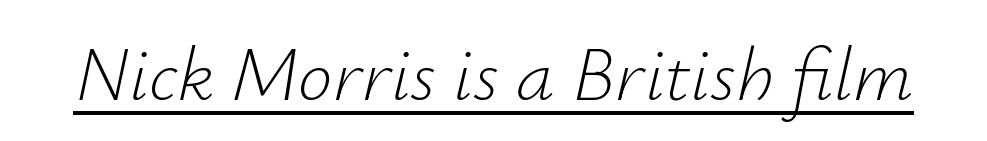
Observe the lean: these are italic letterforms. Is the type heavy? It reads as light-to-regular instead. Observe the ordinary spacing: letters are neighbours, not strangers. A typographer would call this underscored text. Is this a fixed-width face? No — the glyphs have proportional, varying widths.
